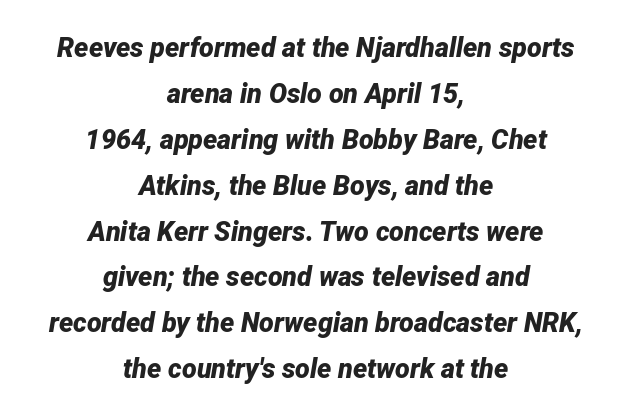
Yep, that's italic — everything's leaning. What weight is shown? A full bold with thick strokes. Rows of type keep a routine distance in the vertical direction. The space directly below the letters is spotless. Centered paragraph, ragged on both sides.
